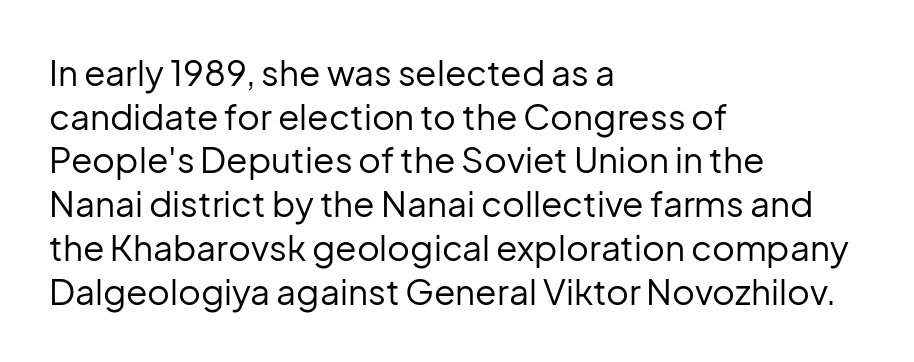
Q: Is the text bold? A: No.
Q: Is the text italic (slanted)? A: No, it is upright.
Q: Is the typeface a serif or a sans-serif typeface? A: Sans-serif.
Q: Is the text underlined? A: No.
Q: How is the paragraph aligned? A: Left-aligned.
Q: Is the spacing between letters normal or unusually wide? A: Normal.
Q: Is the spacing between lines tight, normal or loose? A: Normal.
Q: Width (condensed, normal, or wide)? A: Normal.
Q: Stroke contrast? A: Low.
Q: x-height? A: Medium.
Q: Monospaced? A: No.
